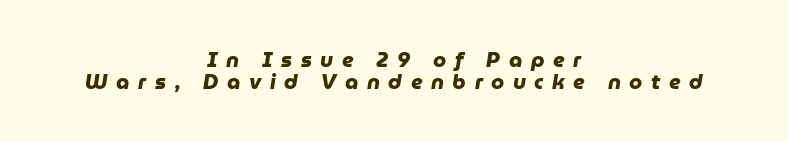
{"bold": "yes", "underline": "no", "align": "center", "line_spacing": "tight", "line_spacing_ratio": 1.06, "letter_spacing": "wide", "letter_spacing_em": 0.41, "glyph_px": 21}
